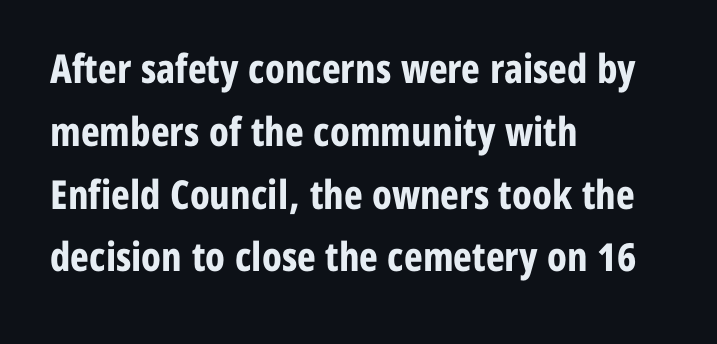
Q: Is the text bold? A: Yes.
Q: Is the text italic (slanted)? A: No, it is upright.
Q: Is the typeface a serif or a sans-serif typeface? A: Sans-serif.
Q: Is the text underlined? A: No.
Q: How is the paragraph aligned? A: Left-aligned.
Q: Is the spacing between letters normal or unusually wide? A: Normal.
Q: Is the spacing between lines tight, normal or loose? A: Normal.
Q: Width (condensed, normal, or wide)? A: Condensed.
Q: Stroke contrast? A: Low.
Q: x-height? A: Medium.
Q: Monospaced? A: No.
